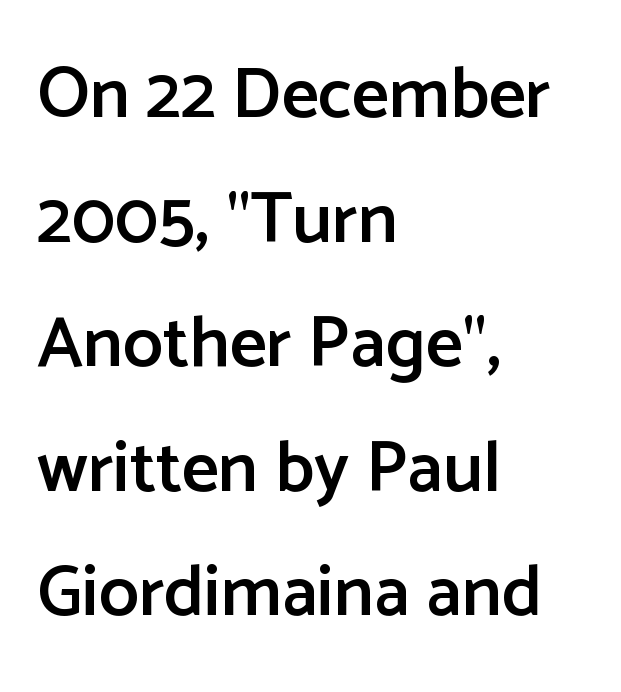
Q: Is the text bold? A: Semi-bold.
Q: Is the text italic (slanted)? A: No, it is upright.
Q: Is the typeface a serif or a sans-serif typeface? A: Sans-serif.
Q: Is the text underlined? A: No.
Q: How is the paragraph aligned? A: Left-aligned.
Q: Is the spacing between letters normal or unusually wide? A: Normal.
Q: Width (condensed, normal, or wide)? A: Normal.
Q: Stroke contrast? A: Low.
Q: x-height? A: Medium.
Q: Monospaced? A: No.
